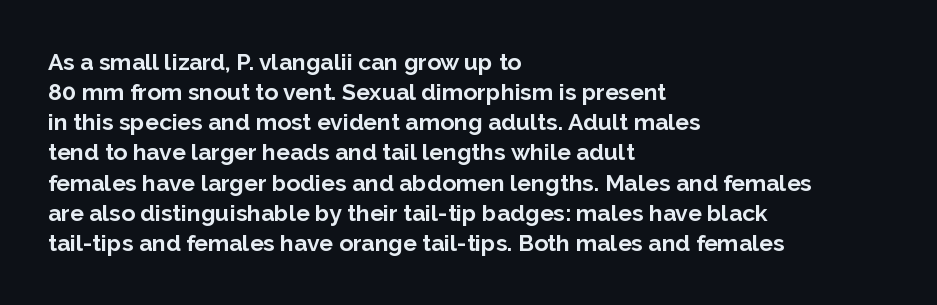
{"italic": "no", "bold": "yes", "underline": "no", "align": "left", "line_spacing": "normal", "line_spacing_ratio": 1.31, "letter_spacing": "normal", "letter_spacing_em": 0.0, "glyph_px": 23}
